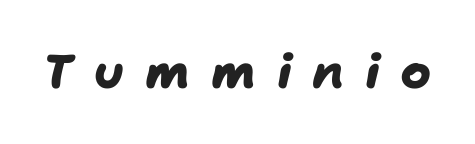
Q: Is the text bold? A: Yes.
Q: Is the typeface a serif or a sans-serif typeface? A: Sans-serif.
Q: Is the text underlined? A: No.
Q: Is the spacing between letters normal or unusually wide? A: Unusually wide.
Q: Width (condensed, normal, or wide)? A: Normal.
Q: Stroke contrast? A: Low.
Q: x-height? A: Medium.
Q: Monospaced? A: No.
